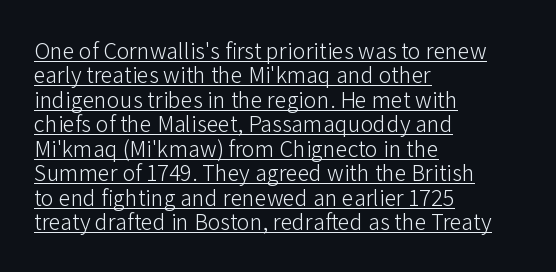
{"italic": "no", "bold": "no", "underline": "yes", "align": "left", "line_spacing": "tight", "line_spacing_ratio": 1.02, "letter_spacing": "normal", "letter_spacing_em": 0.0, "glyph_px": 24}
